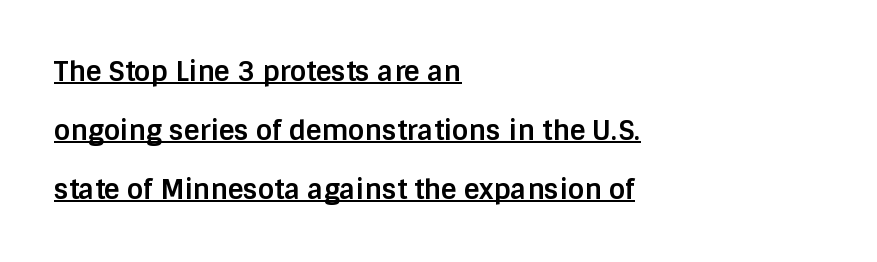
The image shows 27 px bold type, upright; set left-aligned, loose line spacing (2.18x), normal letter spacing, underlined.
